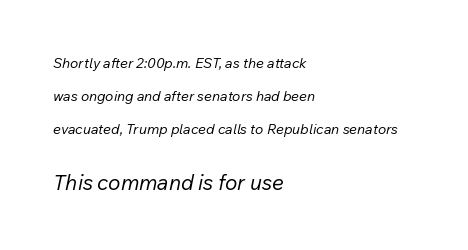
Q: Is the text bold? A: No.
Q: Is the text italic (slanted)? A: Yes, it leans right by about 12 degrees.
Q: Is the text underlined? A: No.
Q: How is the paragraph aligned? A: Left-aligned.
Q: Is the spacing between letters normal or unusually wide? A: Normal.
Q: Is the spacing between lines tight, normal or loose? A: Loose.
Q: Which block of text is set in a larger size, the first (top) or the second (bottom)? A: The second (bottom) one.
